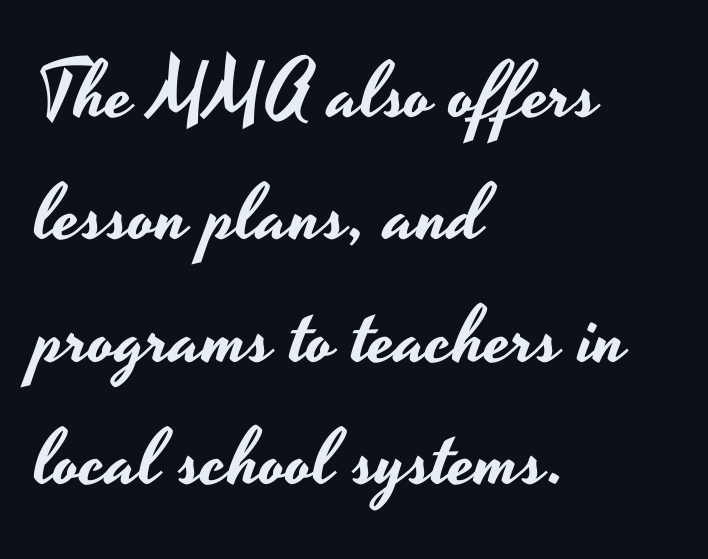
Which margin do the lines hug? The left one — the right edge is uneven. The gaps between neighbouring characters are ordinary and unremarkable. The specimen omits any rule beneath the text block's lines. Nope, no serifs anywhere on these letters.
